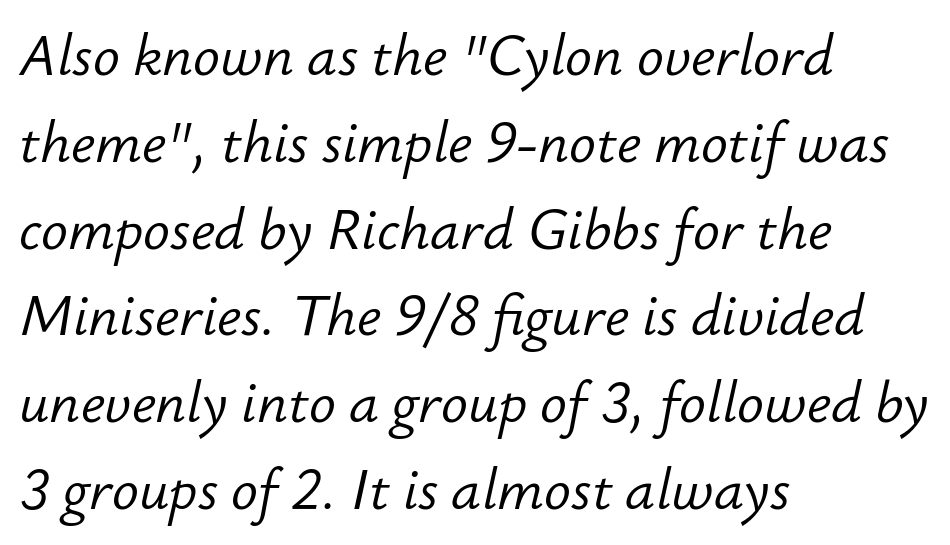
Q: Is the text bold? A: No.
Q: Is the text italic (slanted)? A: Yes, it leans right by about 12 degrees.
Q: Is the text underlined? A: No.
Q: How is the paragraph aligned? A: Left-aligned.
Q: Is the spacing between letters normal or unusually wide? A: Normal.
Q: Is the spacing between lines tight, normal or loose? A: Normal.
Q: Width (condensed, normal, or wide)? A: Normal.
Q: Stroke contrast? A: Low.
Q: x-height? A: Small.
Q: Monospaced? A: No.
